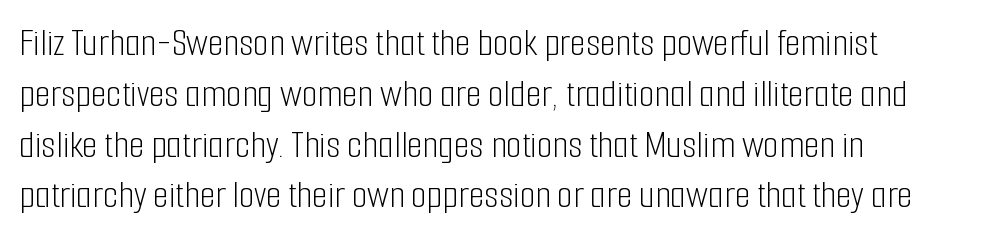
The image shows 40 px light, condensed sans-serif type, upright; set left-aligned, normal line spacing (1.27x), normal letter spacing, not underlined; low stroke contrast and a medium x-height.
